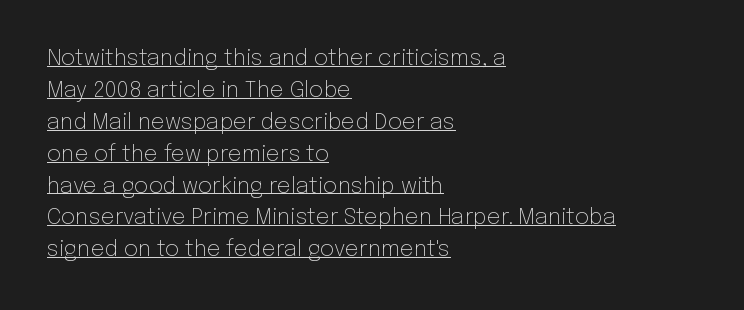
{"italic": "no", "bold": "no", "underline": "yes", "align": "left", "line_spacing": "normal", "line_spacing_ratio": 1.45, "letter_spacing": "normal", "letter_spacing_em": 0.0, "glyph_px": 22}
